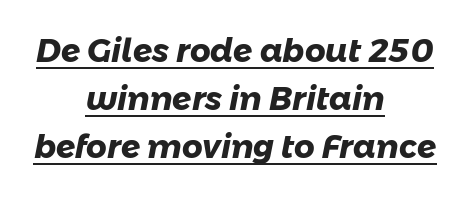
Q: Is the text bold? A: Yes.
Q: Is the typeface a serif or a sans-serif typeface? A: Sans-serif.
Q: Is the text underlined? A: Yes.
Q: How is the paragraph aligned? A: Centered.
Q: Is the spacing between letters normal or unusually wide? A: Normal.
Q: Is the spacing between lines tight, normal or loose? A: Normal.
Q: Width (condensed, normal, or wide)? A: Normal.
Q: Stroke contrast? A: Low.
Q: x-height? A: Medium.
Q: Monospaced? A: No.
